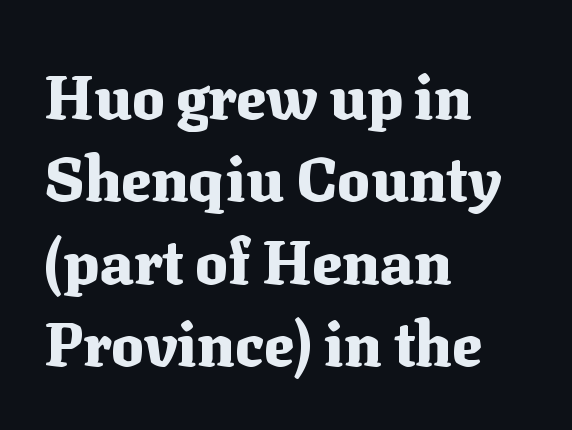
Character widths vary here, with narrow letters taking less room than wide ones. The paragraph has a hard left edge and a soft right edge. A typesetter would call this leading conventional body-copy spacing. The letters carry serifs — small finishing strokes at the ends of their stems. Tall strokes in this sample are plumb rather than angled. The string is rendered with underlining switched off.
